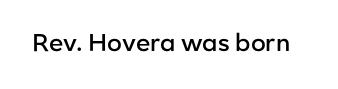
{"italic": "no", "bold": "semi", "underline": "no", "letter_spacing": "normal", "letter_spacing_em": 0.0, "glyph_px": 24}
